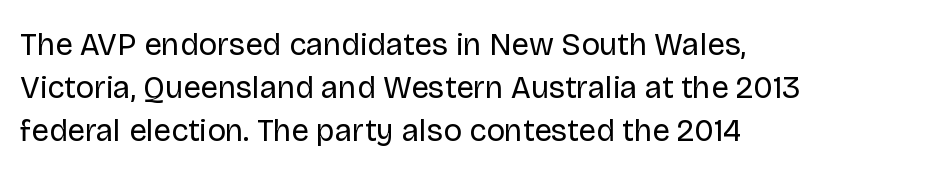
The image shows 31 px regular-weight sans-serif type, upright; set left-aligned, normal line spacing (1.39x), normal letter spacing, not underlined; low stroke contrast and a large x-height.
